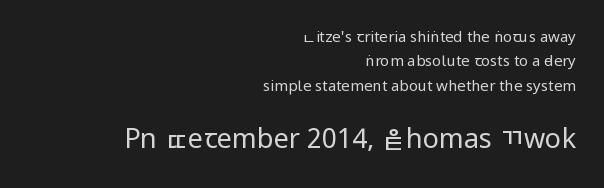
The image shows 27 px text type, upright; set right-aligned, normal line spacing (1.63x), normal letter spacing, not underlined; the second (bottom) block is 1.8x larger.
